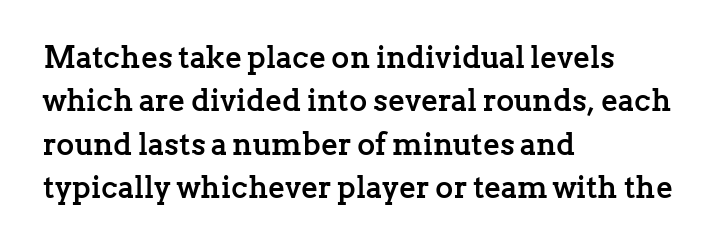
These lines sit exactly where default settings would place them. The gaps between neighbouring characters are ordinary and unremarkable. Is there any slant? The stems are plumb. You'd pick this weight for a headline — it's a proper bold. Decoration check: the copy has no underline. Teacher's note: observe the even left margin — that is flush-left alignment.
